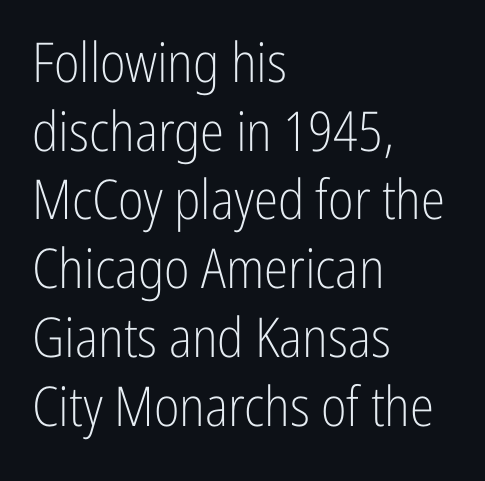
The image shows 55 px light, condensed sans-serif type, upright; set left-aligned, normal line spacing (1.25x), normal letter spacing, not underlined; low stroke contrast and a medium x-height.
